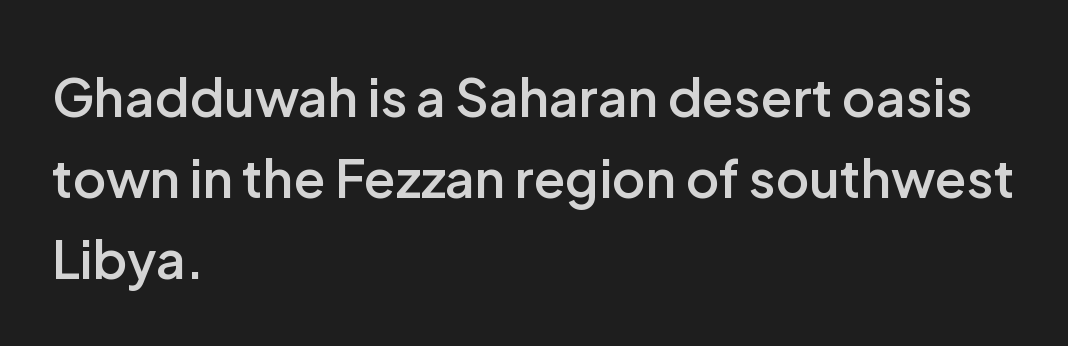
Q: Is the text bold? A: Semi-bold.
Q: Is the text italic (slanted)? A: No, it is upright.
Q: Is the typeface a serif or a sans-serif typeface? A: Sans-serif.
Q: Is the text underlined? A: No.
Q: How is the paragraph aligned? A: Left-aligned.
Q: Is the spacing between letters normal or unusually wide? A: Normal.
Q: Is the spacing between lines tight, normal or loose? A: Normal.
Q: Width (condensed, normal, or wide)? A: Normal.
Q: Stroke contrast? A: Low.
Q: x-height? A: Medium.
Q: Monospaced? A: No.
